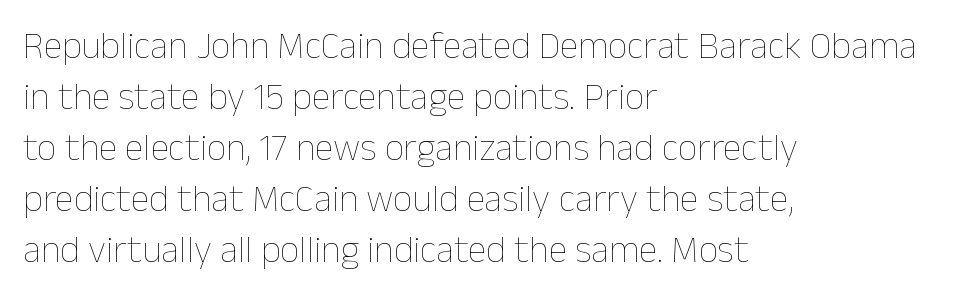
{"italic": "no", "bold": "no", "weight": "thin", "width": "normal", "stroke_contrast": "low", "x_height": "medium", "monospaced": "no", "underline": "no", "align": "left", "line_spacing": "normal", "line_spacing_ratio": 1.34, "letter_spacing": "normal", "letter_spacing_em": 0.0, "glyph_px": 38}
